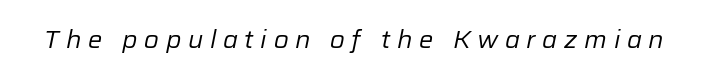
Q: Is the text bold? A: No.
Q: Is the text italic (slanted)? A: Yes, it leans right by about 12 degrees.
Q: Is the text underlined? A: No.
Q: Is the spacing between letters normal or unusually wide? A: Unusually wide.
